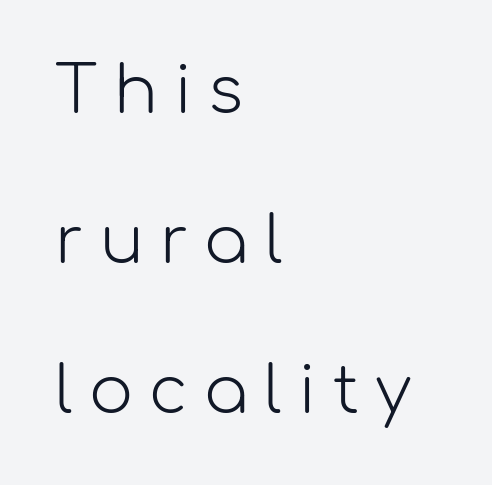
Q: Is the text bold? A: No.
Q: Is the text italic (slanted)? A: No, it is upright.
Q: Is the typeface a serif or a sans-serif typeface? A: Sans-serif.
Q: Is the text underlined? A: No.
Q: How is the paragraph aligned? A: Left-aligned.
Q: Is the spacing between letters normal or unusually wide? A: Unusually wide.
Q: Is the spacing between lines tight, normal or loose? A: Loose.
Q: Width (condensed, normal, or wide)? A: Normal.
Q: Stroke contrast? A: Low.
Q: x-height? A: Medium.
Q: Monospaced? A: No.
